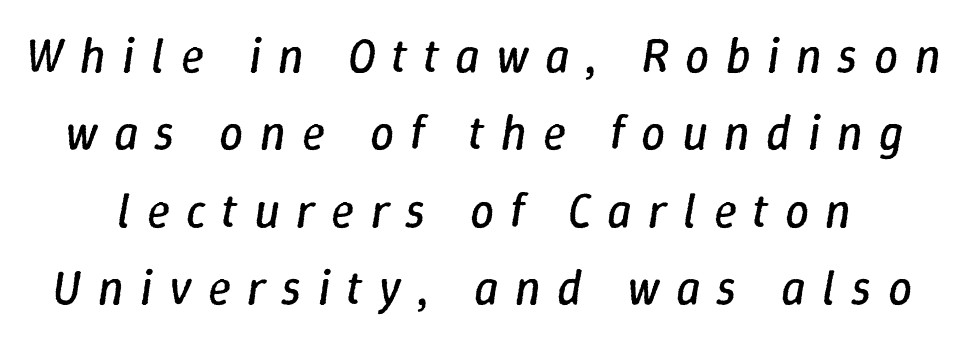
The image shows 48 px regular-weight type, italic (leaning right); set normal line spacing (1.61x), unusually wide letter spacing (+0.34 em), not underlined; low stroke contrast and a medium x-height.
